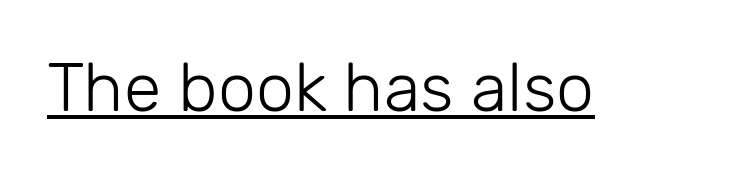
{"serif": "no", "italic": "no", "bold": "no", "weight": "light", "width": "normal", "stroke_contrast": "low", "x_height": "medium", "monospaced": "no", "underline": "yes", "letter_spacing": "normal", "letter_spacing_em": 0.0, "glyph_px": 68}
